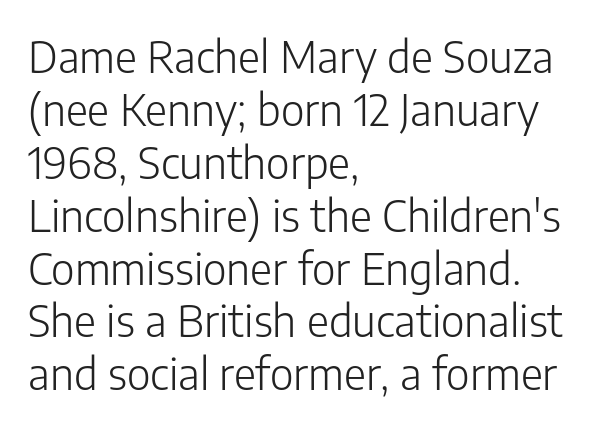
The image shows 43 px light sans-serif type, upright; set left-aligned, line spacing 1.23x, normal letter spacing, not underlined; low stroke contrast and a medium x-height.
